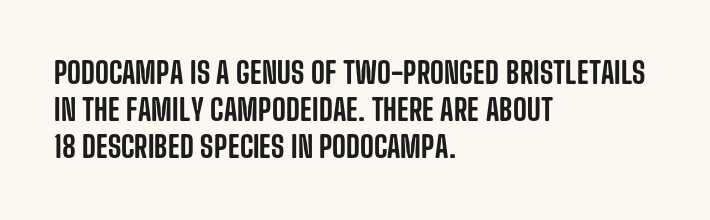
Q: Is the text italic (slanted)? A: No, it is upright.
Q: Is the typeface a serif or a sans-serif typeface? A: Sans-serif.
Q: Is the text underlined? A: No.
Q: How is the paragraph aligned? A: Left-aligned.
Q: Is the spacing between letters normal or unusually wide? A: Normal.
Q: Width (condensed, normal, or wide)? A: Condensed.
Q: Stroke contrast? A: Low.
Q: x-height? A: Large.
Q: Monospaced? A: No.
